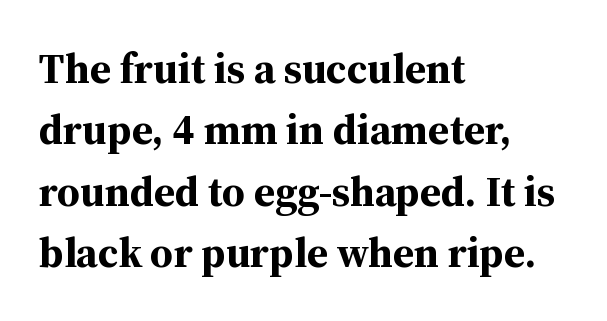
The image shows 42 px bold serif type, upright; set left-aligned, normal line spacing (1.46x), normal letter spacing, not underlined; medium stroke contrast and a medium x-height.
